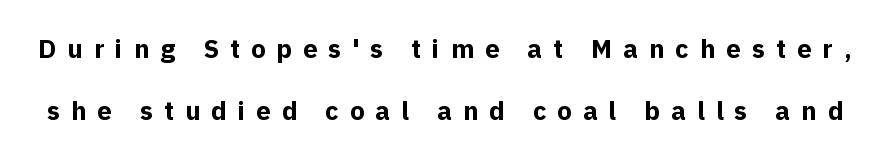
The image shows 26 px bold type, upright; set loose line spacing (2.37x), unusually wide letter spacing (+0.42 em), not underlined.
